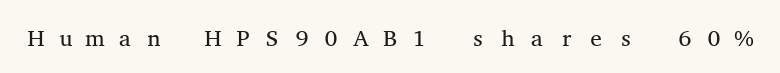
The axis of the letterforms is exactly vertical. Each row of text sits above clean, open space. How are the letters spaced? Widely, with obvious added tracking. Compared with a typical body face, this is equally light or lighter still.
